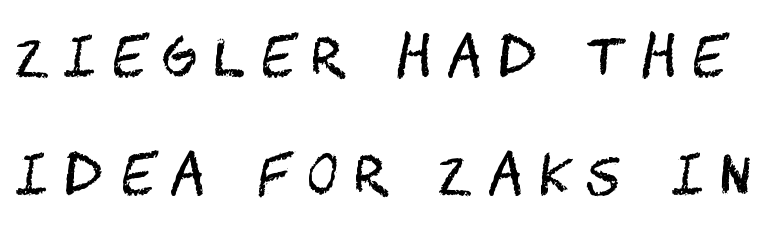
The image shows 53 px regular-weight, condensed sans-serif type, upright; set loose line spacing (2.22x), unusually wide letter spacing (+0.31 em), not underlined; medium stroke contrast and a large x-height.
